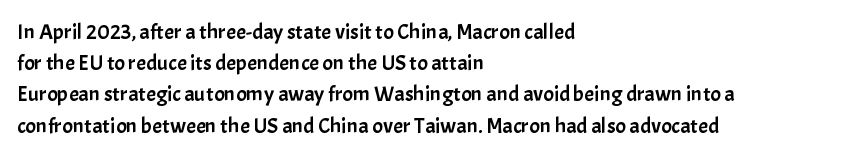
The image shows 22 px text type, upright; set left-aligned, normal line spacing (1.42x), normal letter spacing, not underlined.
